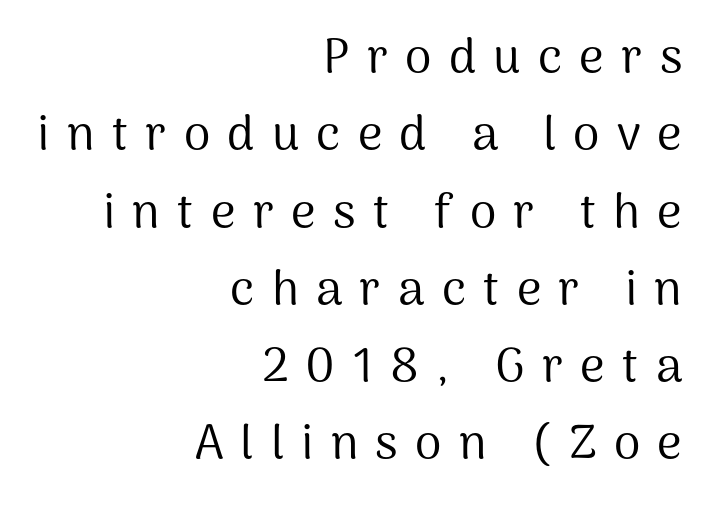
{"serif": "no", "italic": "no", "bold": "no", "weight": "regular", "width": "normal", "stroke_contrast": "medium", "x_height": "medium", "monospaced": "no", "underline": "no", "align": "right", "line_spacing": "normal", "line_spacing_ratio": 1.61, "letter_spacing": "wide", "letter_spacing_em": 0.36, "glyph_px": 48}
